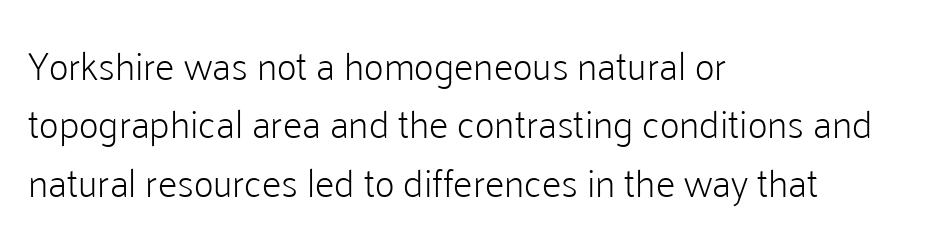
The image shows 39 px light sans-serif type, upright; set left-aligned, normal line spacing (1.5x), normal letter spacing, not underlined; low stroke contrast and a medium x-height.
